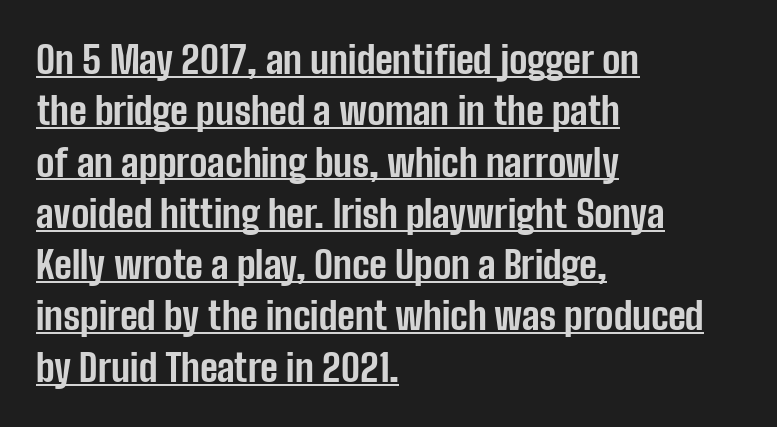
The specimen reads as upright at a glance. The rendering uses a bold face; every stroke is thick and dark. You could not count columns in this text — the font is proportionally spaced. These characters rest on top of a visible drawn line. The rag falls on the right side of this text block. The horizontal fit of the characters is conventional and even.
